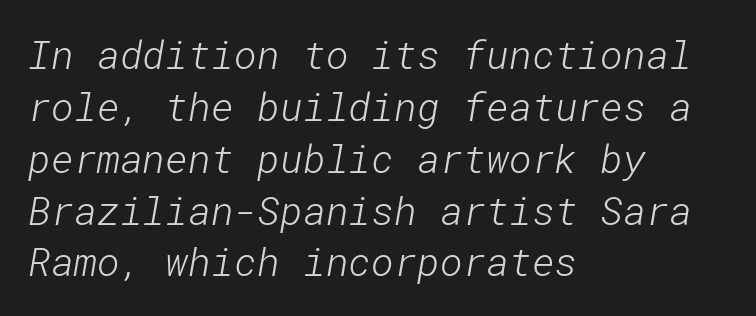
The image shows 39 px light sans-serif type; set left-aligned, normal line spacing (1.33x), normal letter spacing, not underlined; low stroke contrast and a medium x-height.
